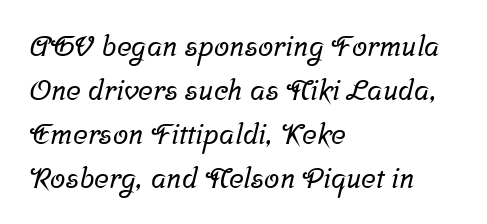
These lines are rendered in a variable-pitch font. The string is rendered with underlining switched off. In terms of letterspacing, this is plain default setting. The compositor pushed each line to the left boundary. Does the leading feel generous? No, just average.
